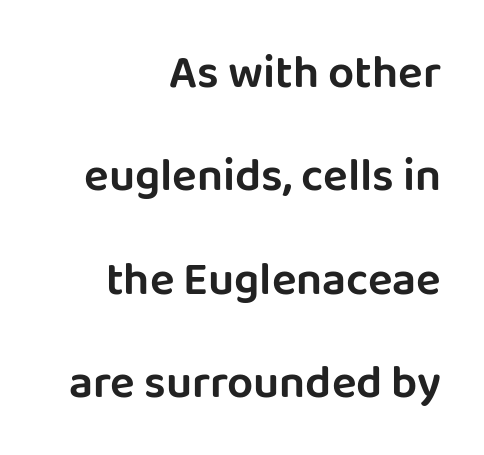
The image shows 46 px sans-serif type, upright; set right-aligned, loose line spacing (2.25x), normal letter spacing, not underlined; low stroke contrast and a large x-height.
